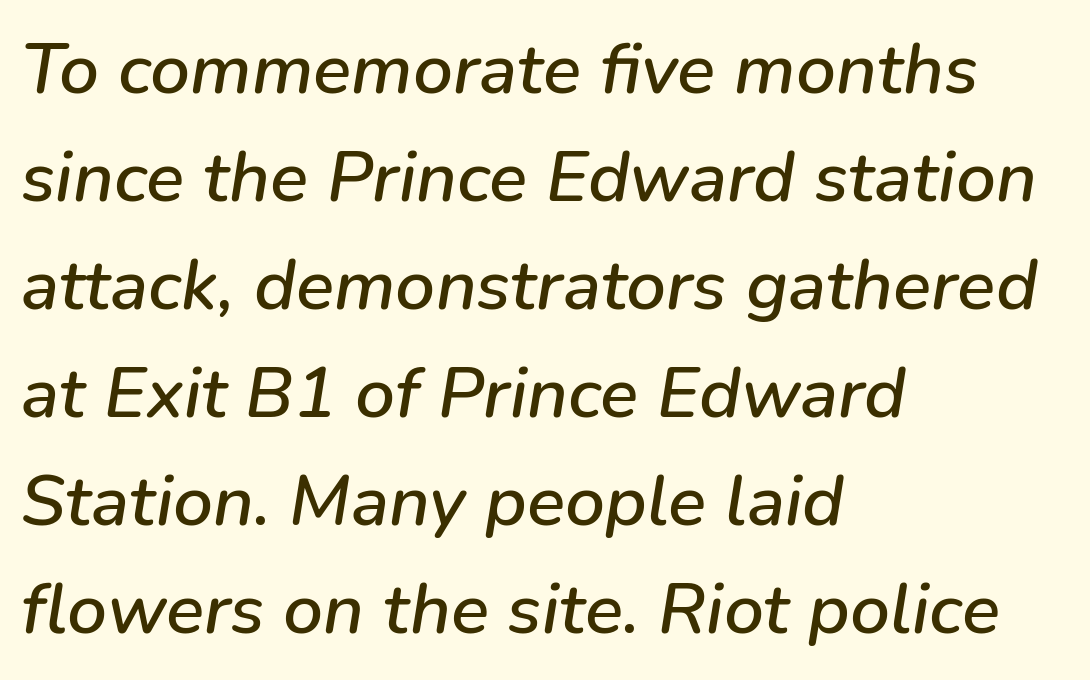
A student would call this left alignment; a typographer would say flush left, rag right. Each row of text sits above clean, open space. Style check: oblique. The letters advance in unequal steps, a hallmark of proportional type. The rendering uses a moderate line-height, typical for paragraphs.
